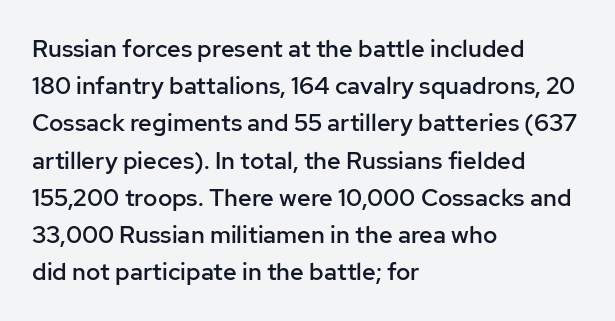
If you measured baseline to baseline, you'd find a middling distance. Summary of weight: moderately heavy, a semibold. Horizontal alignment here is leftward, the default for most running prose. Beneath every word, the page is bare.
